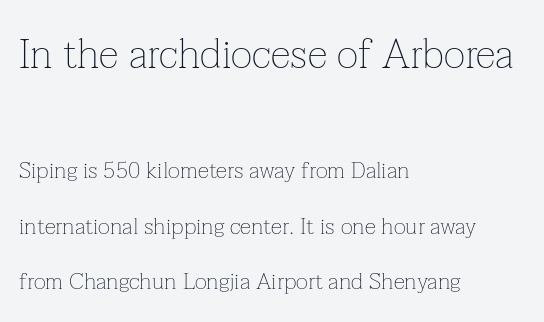
The image shows 41 px thin serif type, upright; set left-aligned, loose line spacing (2.42x), normal letter spacing, not underlined; the first (top) block is 1.78x larger; low stroke contrast and a medium x-height.
